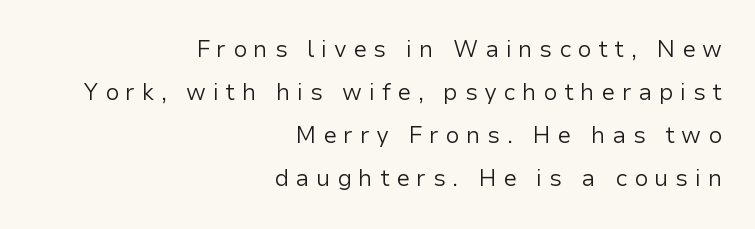
The image shows 23 px text type, upright; set right-aligned, line spacing 1.87x, unusually wide letter spacing (+0.29 em), not underlined.
